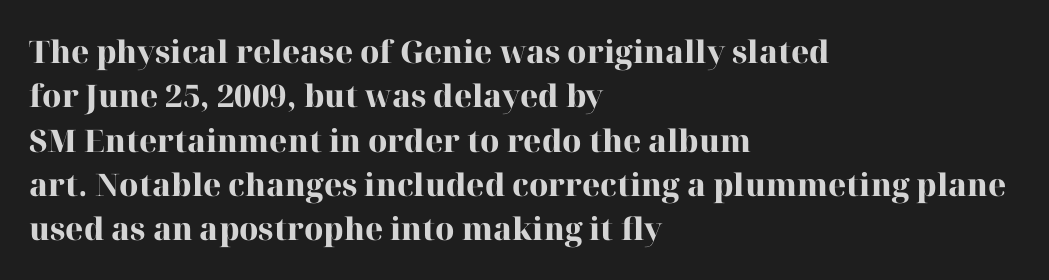
The image shows 31 px heavy serif type, upright; set left-aligned, normal line spacing (1.43x), normal letter spacing, not underlined; high stroke contrast and a medium x-height.
